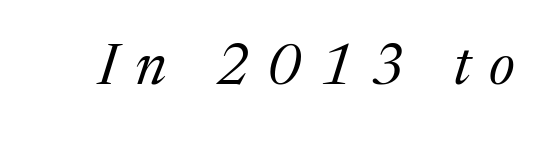
Is this a heavy cut? Hardly; it is regular or lighter. There is plenty of visible air inserted between adjacent glyphs. The passage shown is typed in a proportional face where columns would drift. Underline: absent. Type style note: has serifs.
